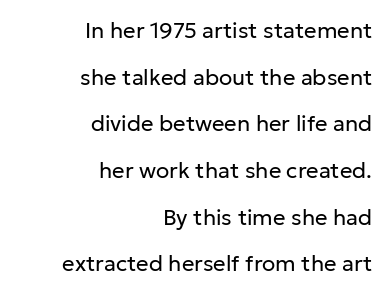
{"italic": "no", "bold": "no", "underline": "no", "align": "right", "line_spacing": "loose", "line_spacing_ratio": 2.12, "letter_spacing": "normal", "letter_spacing_em": 0.0, "glyph_px": 22}
